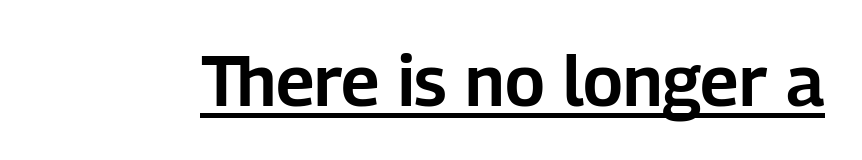
Here the designer chose a conventional face with non-uniform glyph widths. The characters display no serif detailing; their extremities are plain. Characters remain perfectly vertical along every line. There is no visible air inserted between adjacent glyphs. Like a heading marked for emphasis, these lines bear an underscore.
